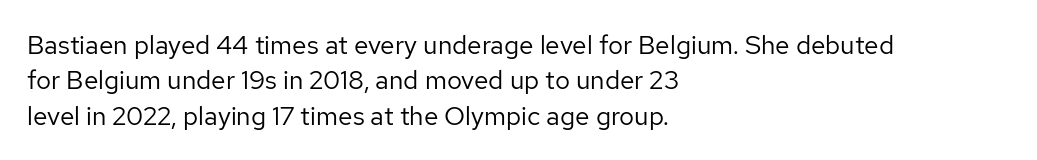
The image shows 26 px text type, upright; set left-aligned, normal line spacing (1.36x), normal letter spacing, not underlined.
